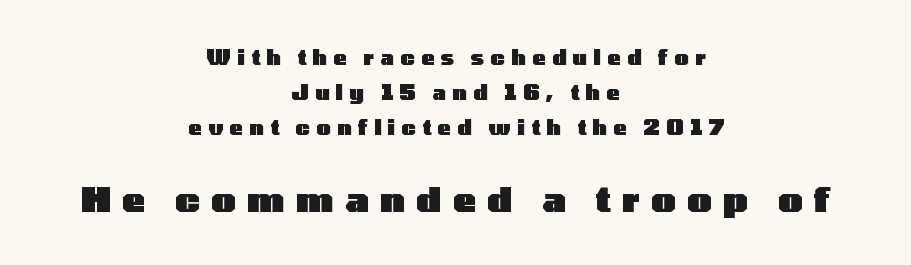
{"serif": "no", "italic": "no", "bold": "yes", "weight": "heavy", "width": "wide", "stroke_contrast": "low", "x_height": "medium", "monospaced": "no", "underline": "no", "align": "center", "line_spacing_ratio": 1.74, "letter_spacing": "wide", "letter_spacing_em": 0.32, "larger_block": "second", "size_ratio": 1.75, "glyph_px": 35}
